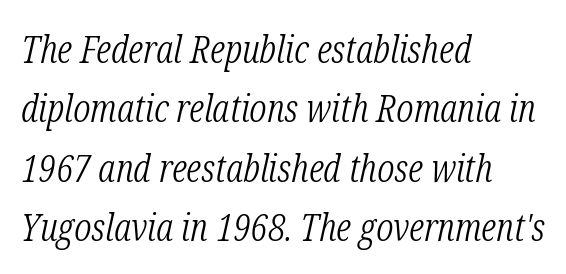
The image shows 39 px light, condensed serif type, italic (leaning right); set left-aligned, normal line spacing (1.52x), normal letter spacing, not underlined; low stroke contrast and a medium x-height.
